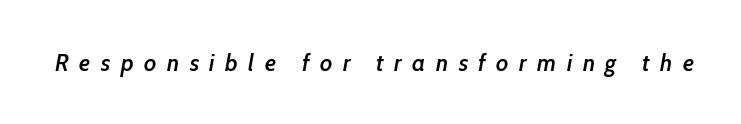
The image shows 24 px text type, italic (leaning right); set unusually wide letter spacing (+0.44 em), not underlined.
